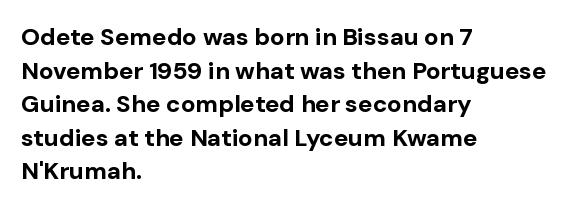
Q: Is the text bold? A: Yes.
Q: Is the text italic (slanted)? A: No, it is upright.
Q: Is the text underlined? A: No.
Q: How is the paragraph aligned? A: Left-aligned.
Q: Is the spacing between letters normal or unusually wide? A: Normal.
Q: Is the spacing between lines tight, normal or loose? A: Normal.
